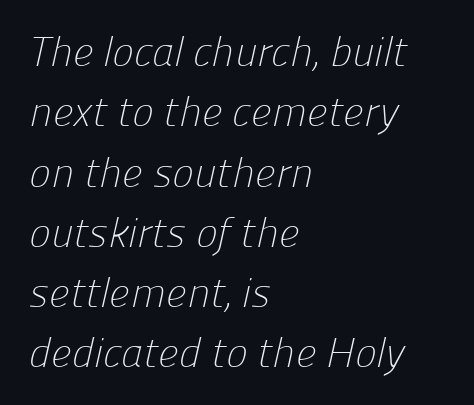
The image shows 41 px light sans-serif type; set left-aligned, normal line spacing (1.47x), normal letter spacing, not underlined; low stroke contrast and a medium x-height.
